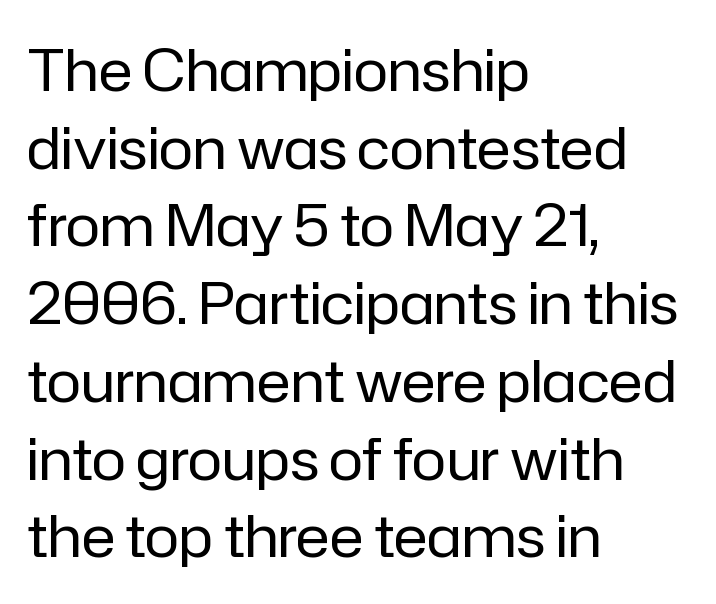
Standard letterfit; no display-style spreading of the glyphs. In terms of posture, this sample is upright. Descenders are the only things crossing below the line. Reading down the block, your eye returns to a fixed left position each line. The typeface has the unassuming heft of standard copy or less.
